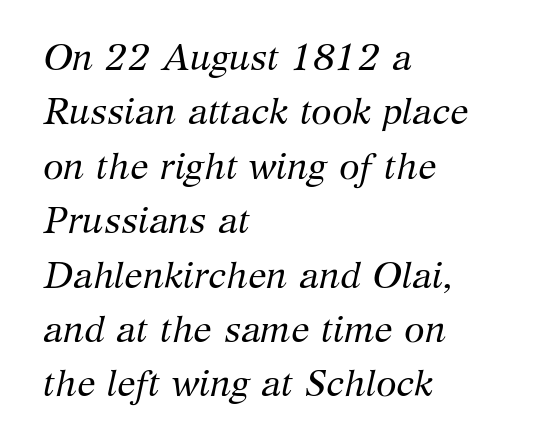
The image shows 37 px regular-weight serif type, italic (leaning right); set left-aligned, normal line spacing (1.47x), normal letter spacing, not underlined; medium stroke contrast and a medium x-height.
